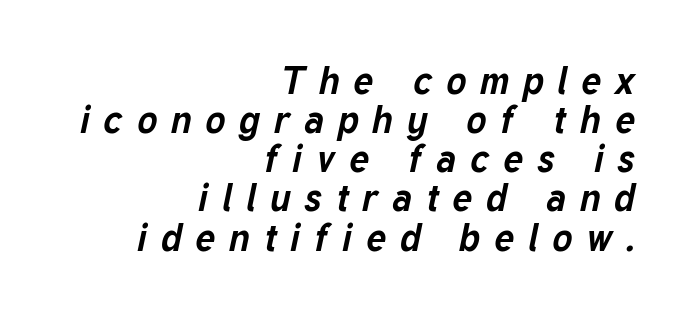
Plain, unruled lines of type. Very little white space separates one row of letters from the next. Inter-character spacing is expanded well beyond the font's built-in metrics. Leftover space on each line is placed entirely before the opening word. These lines carry a lot of weight — the face is fully bold. Emphasis-style slanted type is in use.
